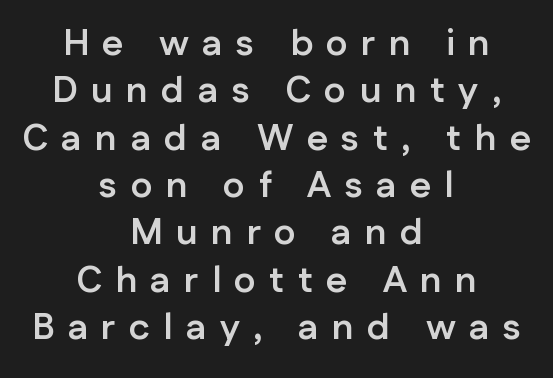
The image shows 37 px semibold sans-serif type, upright; set centered, normal line spacing (1.28x), unusually wide letter spacing (+0.36 em), not underlined; low stroke contrast and a medium x-height.
